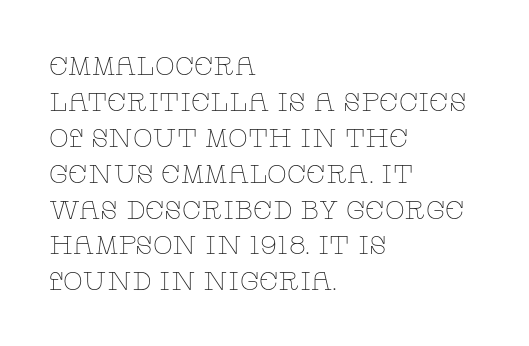
{"italic": "no", "bold": "no", "underline": "no", "align": "left", "line_spacing": "normal", "line_spacing_ratio": 1.38, "letter_spacing": "normal", "letter_spacing_em": 0.0, "glyph_px": 26}
